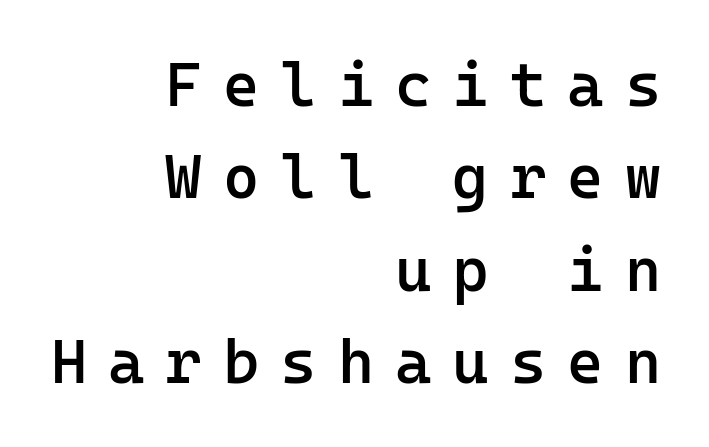
Q: Is the text bold? A: Semi-bold.
Q: Is the text italic (slanted)? A: No, it is upright.
Q: Is the typeface a serif or a sans-serif typeface? A: Sans-serif.
Q: Is the text underlined? A: No.
Q: How is the paragraph aligned? A: Right-aligned.
Q: Is the spacing between letters normal or unusually wide? A: Unusually wide.
Q: Is the spacing between lines tight, normal or loose? A: Normal.
Q: Width (condensed, normal, or wide)? A: Normal.
Q: Stroke contrast? A: Low.
Q: x-height? A: Medium.
Q: Monospaced? A: Yes.
